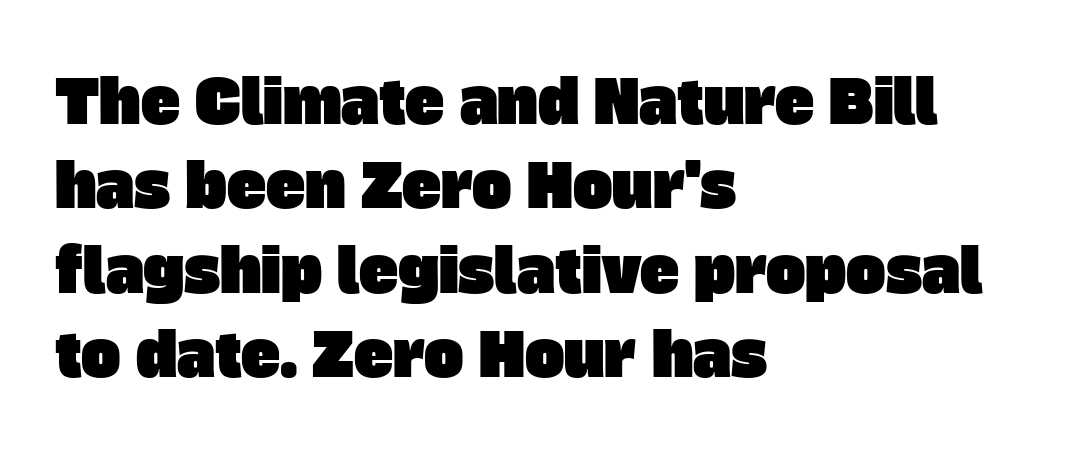
The image shows 59 px sans-serif type; set left-aligned, normal line spacing (1.43x), normal letter spacing, not underlined; low stroke contrast and a large x-height.
